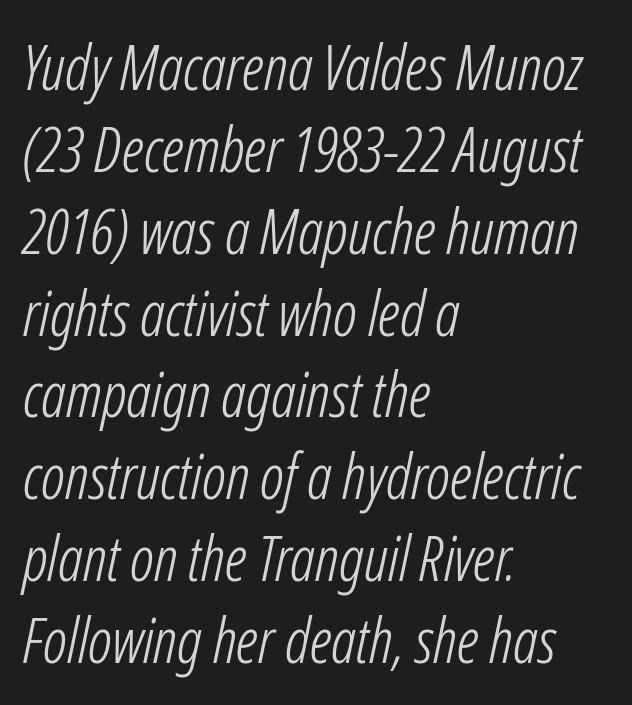
The letterforms sit shoulder to shoulder at normal distance. A clean baseline with only descenders dipping below it. The rendering uses natural spacing where letterforms have individual widths. The lines sit at an ordinary, default distance from one another. Weight: not bold — regular or lighter. Yep, that's italic — everything's leaning.
